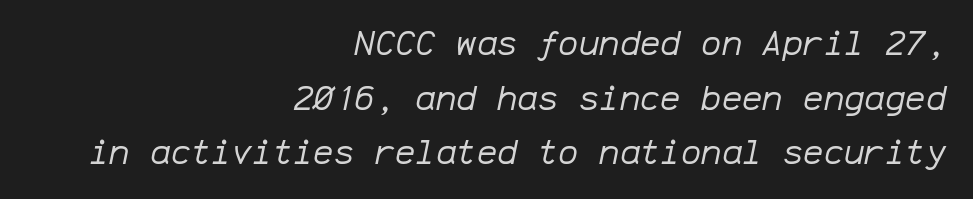
The image shows 34 px regular-weight type, italic (leaning right), monospaced; set right-aligned, normal line spacing (1.61x), normal letter spacing, not underlined; low stroke contrast and a medium x-height.
